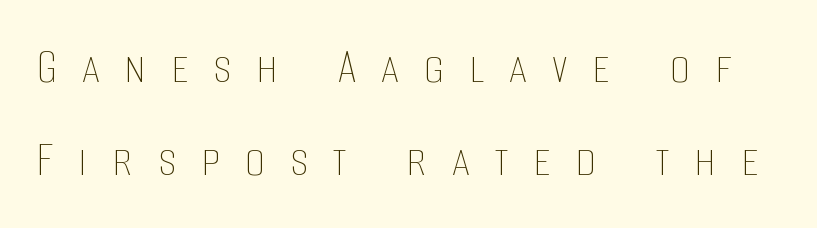
Q: Is the text bold? A: No.
Q: Is the text italic (slanted)? A: No, it is upright.
Q: Is the text underlined? A: No.
Q: Is the spacing between letters normal or unusually wide? A: Unusually wide.
Q: Width (condensed, normal, or wide)? A: Condensed.
Q: Stroke contrast? A: Low.
Q: x-height? A: Large.
Q: Monospaced? A: No.
